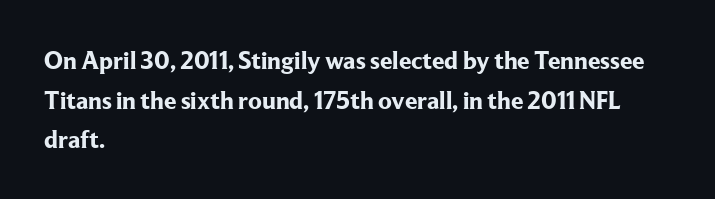
The image shows 25 px bold type, upright; set left-aligned, normal line spacing (1.59x), normal letter spacing, not underlined.
